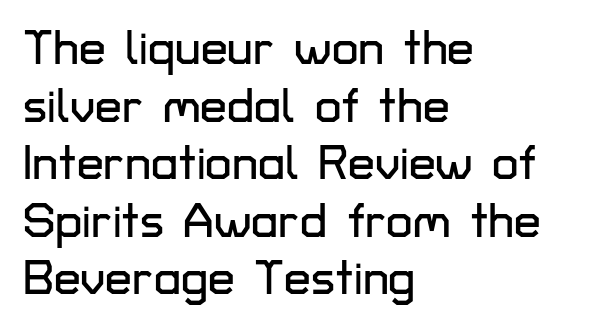
Stroke terminals: plain, sans-serif. This sample has the flowing, uneven cadence of proportional lettering. This is the regular roman posture of the typeface. How are the letters spaced? Ordinarily, with no added tracking.
